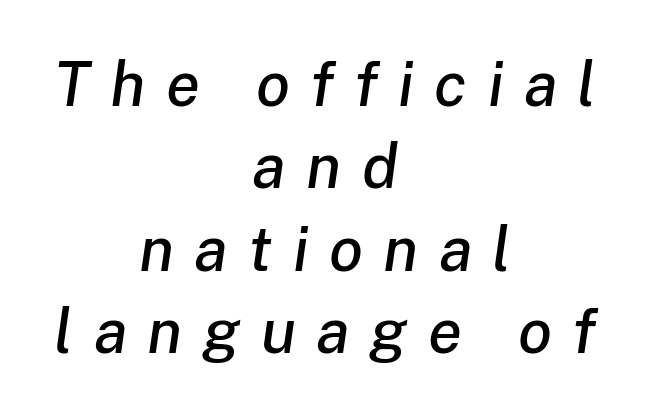
Do the characters align in a grid? No, the font is proportional. Does extra space separate the letters? Yes, quite a lot of it. Descenders hang freely into open space. Rows of type keep a routine distance in the vertical direction. A typesetter would mark this as italic.
